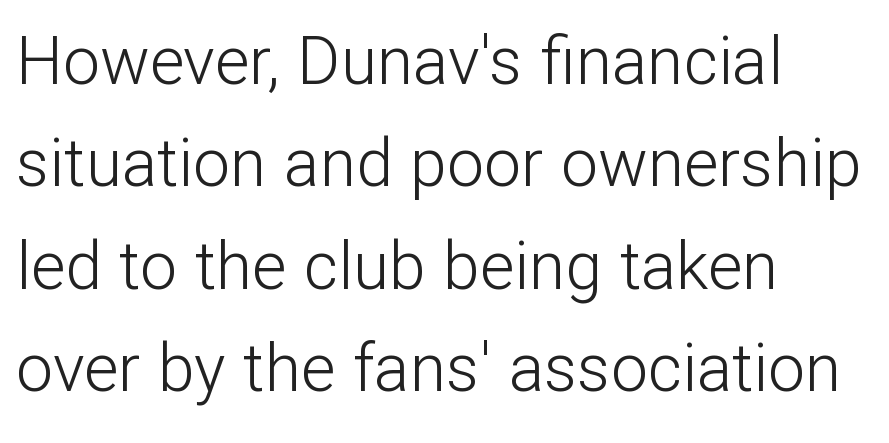
The image shows 66 px light sans-serif type, upright; set left-aligned, normal line spacing (1.55x), normal letter spacing, not underlined; low stroke contrast and a medium x-height.
